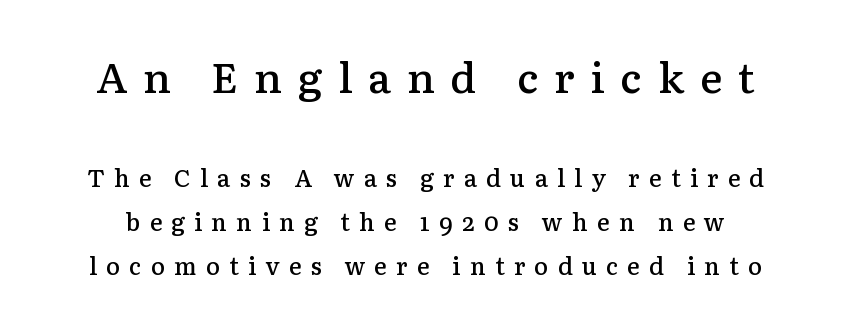
{"serif": "yes", "italic": "no", "bold": "semi", "weight": "semibold", "width": "normal", "stroke_contrast": "low", "x_height": "medium", "monospaced": "no", "underline": "no", "line_spacing_ratio": 1.84, "letter_spacing": "wide", "letter_spacing_em": 0.38, "larger_block": "first", "size_ratio": 1.75, "glyph_px": 42}
